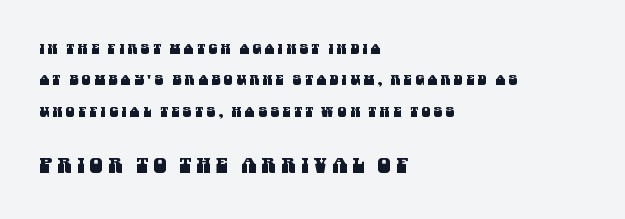
A student would notice the bottom passage is typeset larger than what precedes it. The tracking jumps out immediately: characters are airy and widely separated. A great deal of white space separates one row of letters from the next. Beneath every word, the page is bare. Each line starts at the same left margin while the right side varies.
